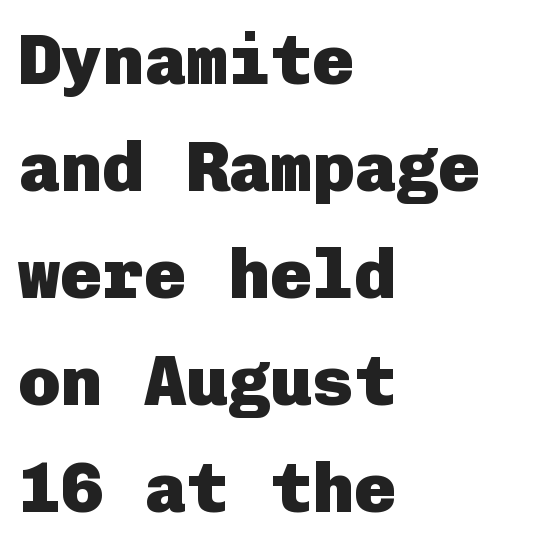
This sample keeps an unexceptional amount of space between lines. The strokes are fattened all the way to bold. Words float on clear page, feet unadorned. The letters sit at their default tracking, neither squeezed nor spread. Notice how the passage keeps a crisp vertical edge on the left only.
